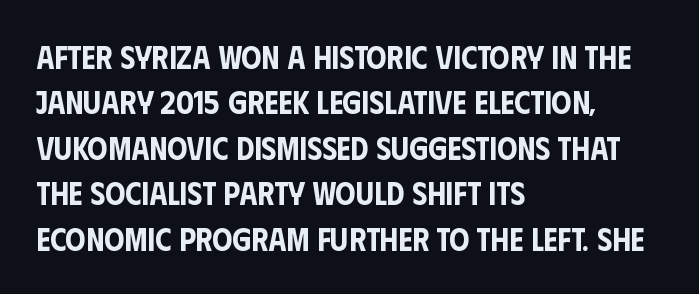
The image shows 32 px condensed sans-serif type, upright; set left-aligned, normal line spacing (1.42x), normal letter spacing, not underlined; low stroke contrast and a large x-height.
